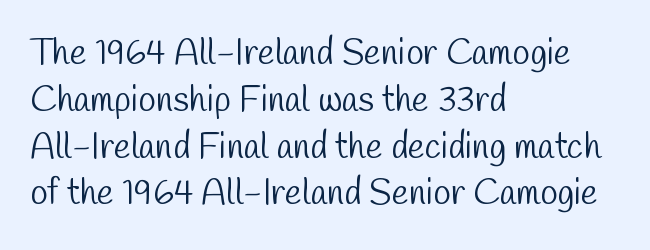
{"serif": "no", "bold": "no", "weight": "light", "width": "condensed", "stroke_contrast": "low", "x_height": "medium", "monospaced": "no", "underline": "no", "align": "left", "line_spacing": "normal", "line_spacing_ratio": 1.3, "letter_spacing": "normal", "letter_spacing_em": 0.0, "glyph_px": 36}
